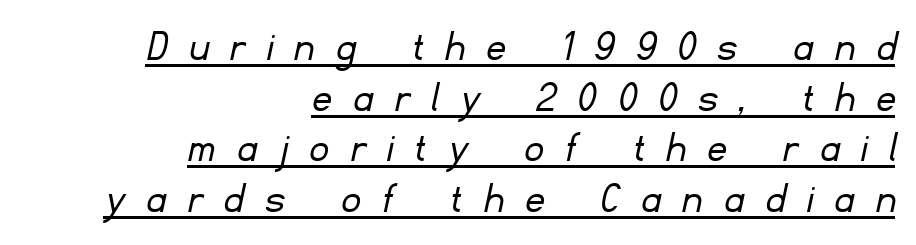
The image shows 46 px light sans-serif type; set right-aligned, tight line spacing (1.1x), unusually wide letter spacing (+0.49 em), underlined; low stroke contrast and a small x-height.
